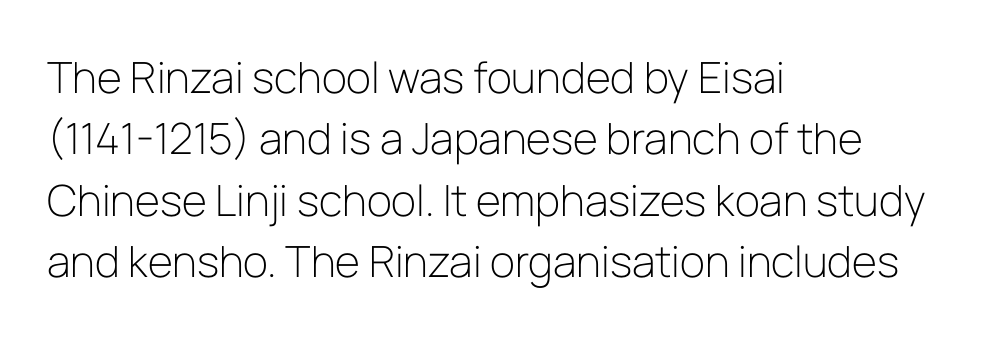
{"serif": "no", "italic": "no", "bold": "no", "weight": "light", "width": "normal", "stroke_contrast": "low", "x_height": "medium", "monospaced": "no", "underline": "no", "align": "left", "line_spacing": "normal", "line_spacing_ratio": 1.43, "letter_spacing": "normal", "letter_spacing_em": 0.0, "glyph_px": 43}
